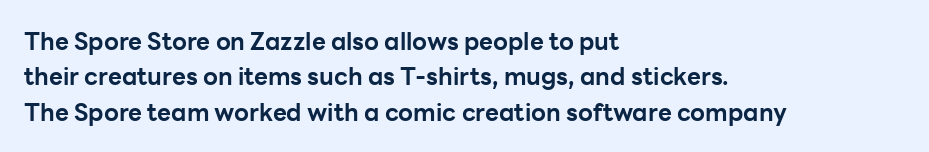
{"italic": "no", "bold": "yes", "underline": "no", "align": "left", "line_spacing": "normal", "line_spacing_ratio": 1.47, "letter_spacing": "normal", "letter_spacing_em": 0.0, "glyph_px": 24}
